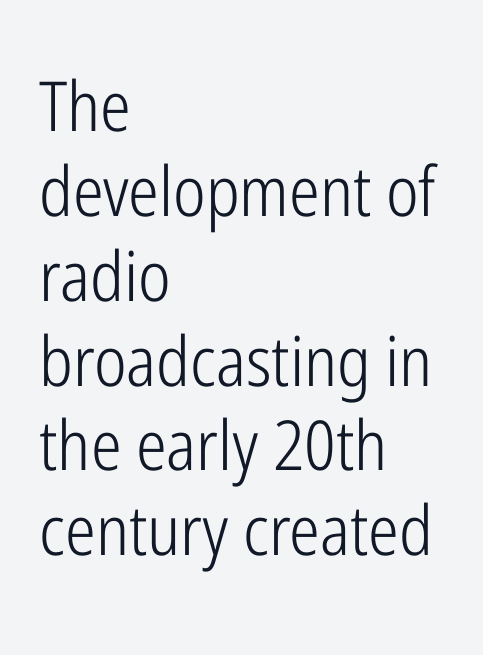
Q: Is the text bold? A: No.
Q: Is the text italic (slanted)? A: No, it is upright.
Q: Is the typeface a serif or a sans-serif typeface? A: Sans-serif.
Q: Is the text underlined? A: No.
Q: How is the paragraph aligned? A: Left-aligned.
Q: Is the spacing between letters normal or unusually wide? A: Normal.
Q: Width (condensed, normal, or wide)? A: Condensed.
Q: Stroke contrast? A: Low.
Q: x-height? A: Medium.
Q: Monospaced? A: No.
